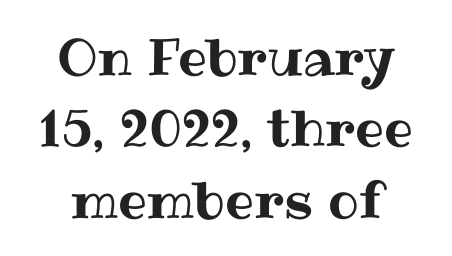
The whitespace from short lines is split evenly between both sides. Leading matches the norm, producing a regular column. Character widths vary here, with narrow letters taking less room than wide ones. Tall strokes in this sample are plumb rather than angled. The horizontal fit of the characters is conventional and even. Underline: absent.
